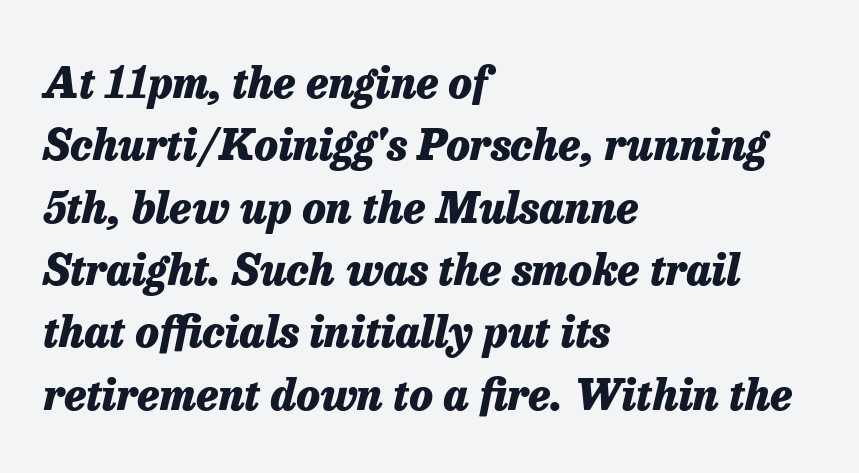
Emphasis-style slanted type is in use. Strong, thick strokes mark this as bold type. The rendering uses natural spacing where letterforms have individual widths. The glyphs are unaccompanied by any horizontal stroke below them. The lines sit at an ordinary, default distance from one another. Inter-character spacing is left at the font's built-in metrics.
